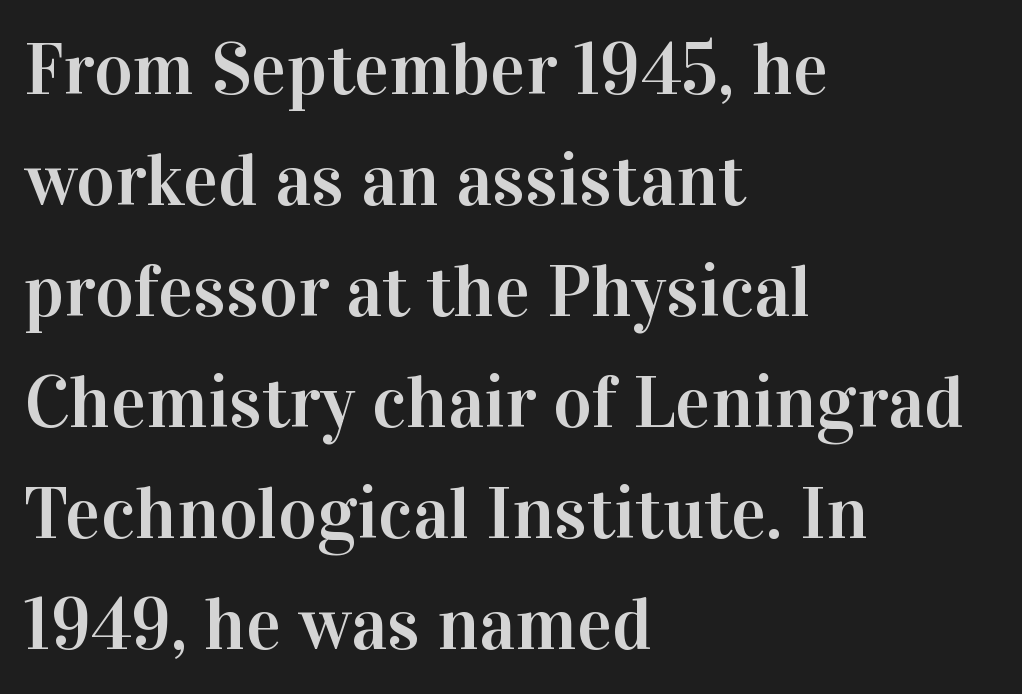
Look at the tracking — it's just the regular setting, nothing added. Honestly, the row spacing looks completely unremarkable. Proportional: the letters do not fall into vertical columns. Every row of glyphs begins at an identical x-position on the left. Rule under the text: the space is simply empty. Tall strokes in this sample are plumb rather than angled.
